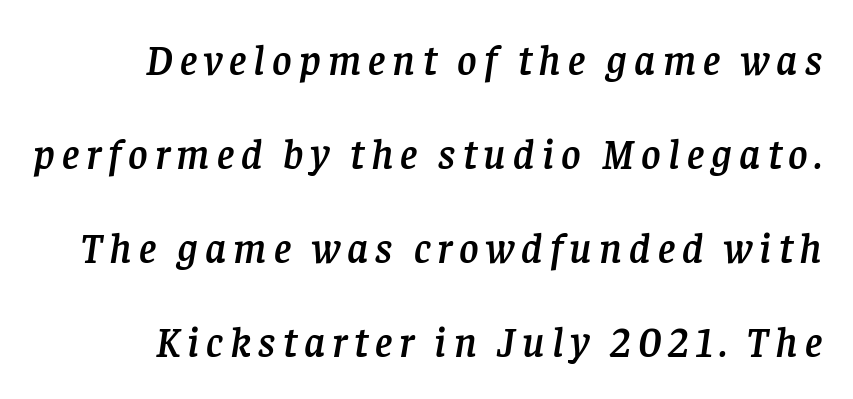
Q: Is the text italic (slanted)? A: Yes, it leans right by about 8 degrees.
Q: Is the typeface a serif or a sans-serif typeface? A: Serif.
Q: Is the text underlined? A: No.
Q: Is the spacing between lines tight, normal or loose? A: Loose.
Q: Width (condensed, normal, or wide)? A: Normal.
Q: Stroke contrast? A: Low.
Q: x-height? A: Large.
Q: Monospaced? A: No.
